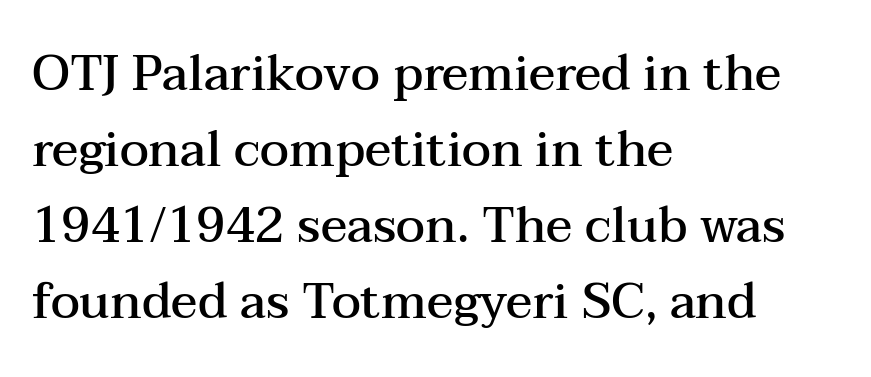
{"serif": "yes", "italic": "no", "bold": "semi", "weight": "semibold", "width": "wide", "stroke_contrast": "medium", "x_height": "medium", "monospaced": "no", "underline": "no", "align": "left", "line_spacing": "normal", "line_spacing_ratio": 1.55, "letter_spacing": "normal", "letter_spacing_em": 0.0, "glyph_px": 49}
